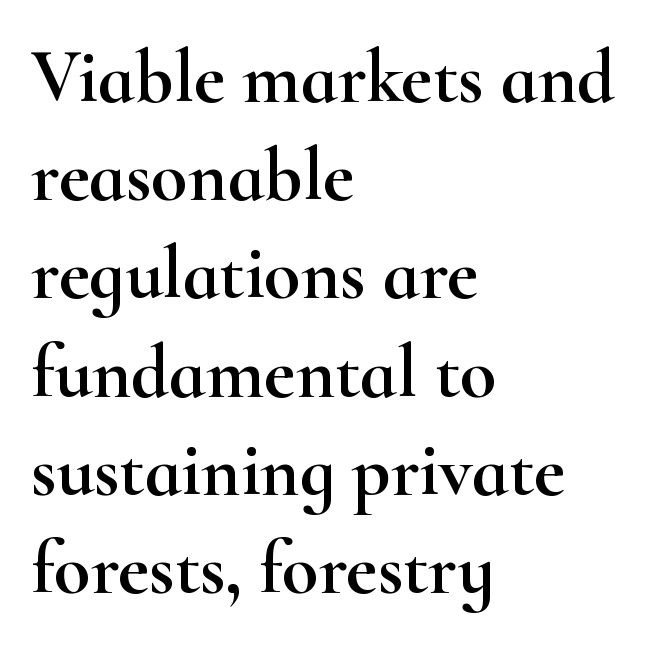
The image shows 75 px wide serif type, upright; set left-aligned, normal line spacing (1.31x), normal letter spacing, not underlined; high stroke contrast and a small x-height.
